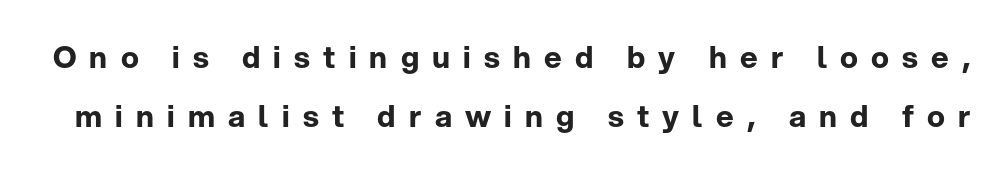
The characters display no serif detailing; their extremities are plain. The passage shown is emphatically bold. The letterforms stand isolated, each surrounded by extra space. Quick note: underline off. In terms of posture, this sample is upright.
